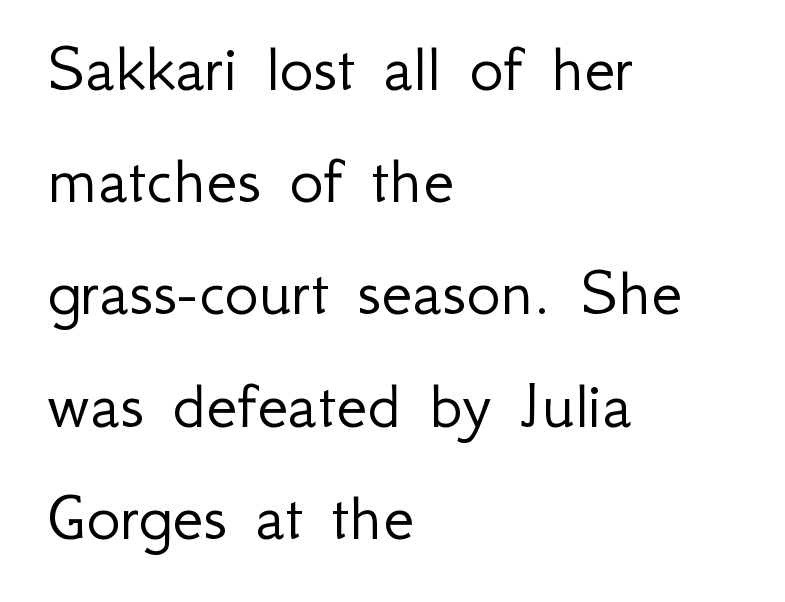
Q: Is the text bold? A: No.
Q: Is the text italic (slanted)? A: No, it is upright.
Q: Is the typeface a serif or a sans-serif typeface? A: Sans-serif.
Q: Is the text underlined? A: No.
Q: How is the paragraph aligned? A: Left-aligned.
Q: Is the spacing between letters normal or unusually wide? A: Normal.
Q: Is the spacing between lines tight, normal or loose? A: Normal.
Q: Width (condensed, normal, or wide)? A: Normal.
Q: Stroke contrast? A: Low.
Q: x-height? A: Small.
Q: Monospaced? A: No.
